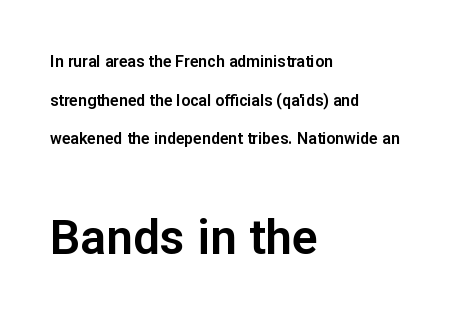
The image shows 48 px sans-serif type, upright; set left-aligned, loose line spacing (2.41x), normal letter spacing, not underlined; the second (bottom) block is 3.0x larger; low stroke contrast and a medium x-height.
